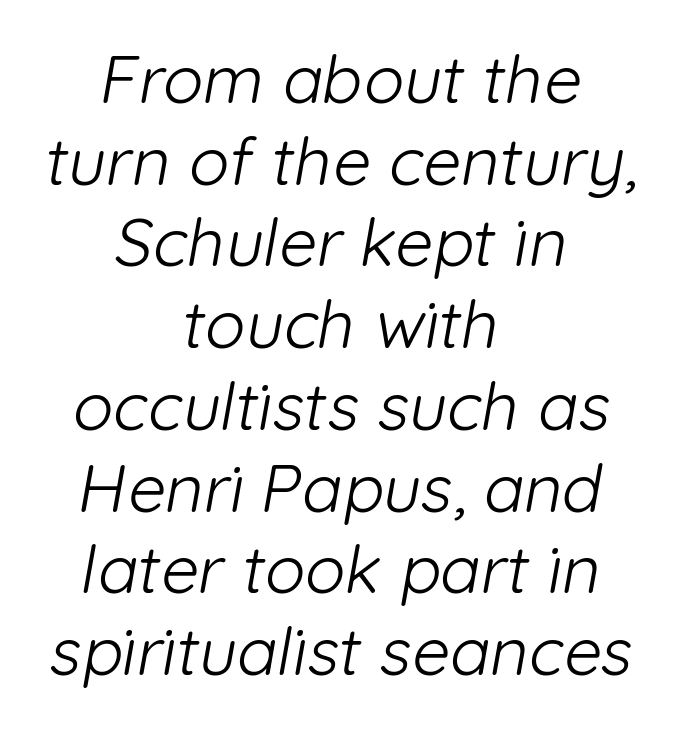
Caption: standard tracking, unaltered. Both edges are ragged and mirror each other, which tells us the setting is centered. In terms of letterform style, serifs are entirely absent. A clean baseline with only descenders dipping below it. No extra ink here — the face is not bold. Looks like regular typesetting: each glyph gets only the width it needs.
